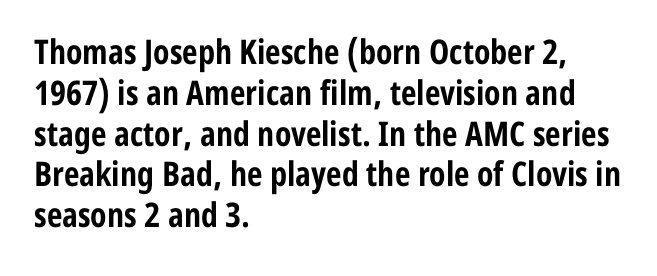
The image shows 34 px bold, condensed sans-serif type, upright; set left-aligned, line spacing 1.2x, normal letter spacing, not underlined; low stroke contrast and a medium x-height.
